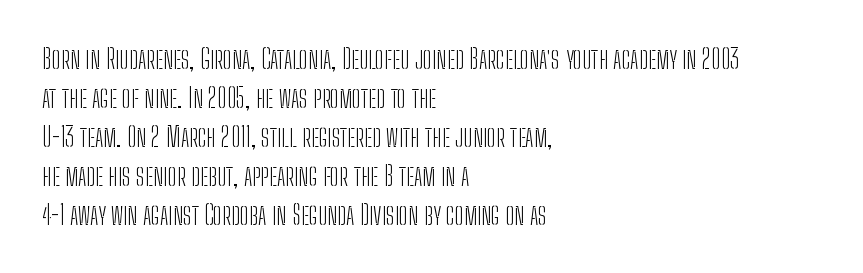
The image shows 27 px text type, upright; set left-aligned, normal line spacing (1.44x), normal letter spacing, not underlined.
